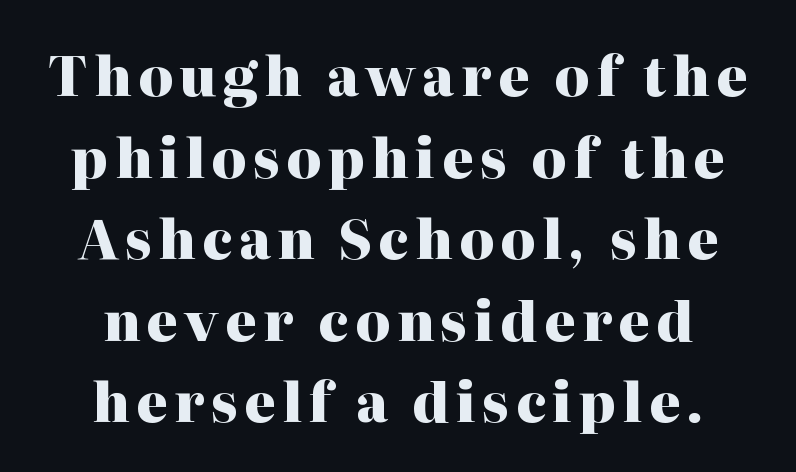
The image shows 54 px heavy serif type, upright; set centered, normal line spacing (1.51x), not underlined; high stroke contrast and a medium x-height.
